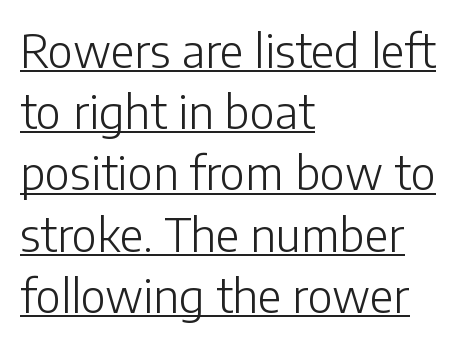
{"serif": "no", "italic": "no", "bold": "no", "weight": "light", "width": "normal", "stroke_contrast": "low", "x_height": "medium", "monospaced": "no", "underline": "yes", "align": "left", "line_spacing": "normal", "line_spacing_ratio": 1.33, "letter_spacing": "normal", "letter_spacing_em": 0.0, "glyph_px": 46}
